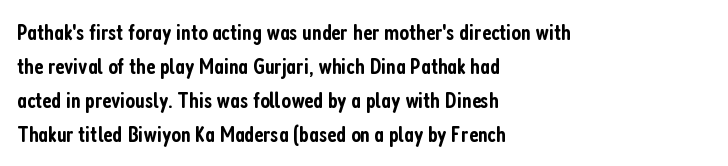
The image shows 23 px text type, upright; set left-aligned, normal line spacing (1.48x), normal letter spacing, not underlined.
